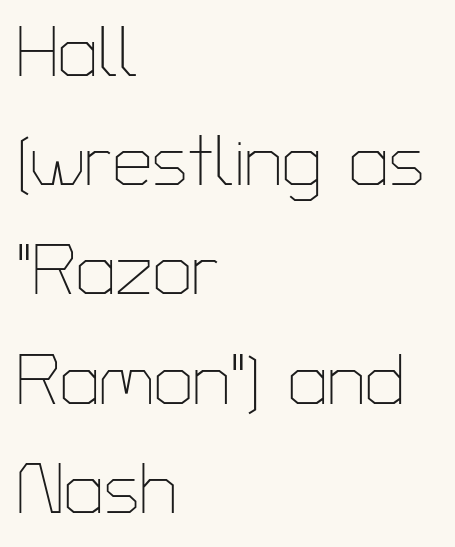
Q: Is the text bold? A: No.
Q: Is the text italic (slanted)? A: No, it is upright.
Q: Is the typeface a serif or a sans-serif typeface? A: Sans-serif.
Q: Is the text underlined? A: No.
Q: How is the paragraph aligned? A: Left-aligned.
Q: Is the spacing between letters normal or unusually wide? A: Normal.
Q: Is the spacing between lines tight, normal or loose? A: Normal.
Q: Width (condensed, normal, or wide)? A: Normal.
Q: Stroke contrast? A: Low.
Q: x-height? A: Medium.
Q: Monospaced? A: No.
